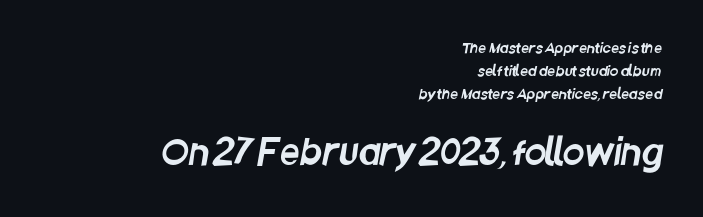
Q: Is the typeface a serif or a sans-serif typeface? A: Sans-serif.
Q: Is the text underlined? A: No.
Q: How is the paragraph aligned? A: Right-aligned.
Q: Is the spacing between letters normal or unusually wide? A: Normal.
Q: Is the spacing between lines tight, normal or loose? A: Normal.
Q: Which block of text is set in a larger size, the first (top) or the second (bottom)? A: The second (bottom) one.
Q: Width (condensed, normal, or wide)? A: Condensed.
Q: Stroke contrast? A: Low.
Q: x-height? A: Large.
Q: Monospaced? A: No.
